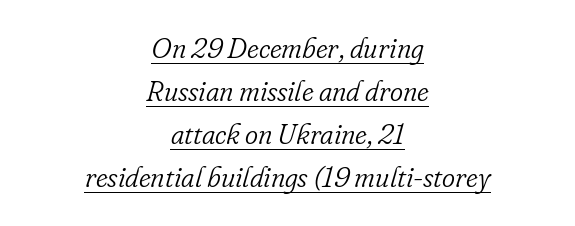
Q: Is the text bold? A: No.
Q: Is the text italic (slanted)? A: Yes, it leans right by about 16 degrees.
Q: Is the typeface a serif or a sans-serif typeface? A: Serif.
Q: Is the text underlined? A: Yes.
Q: How is the paragraph aligned? A: Centered.
Q: Is the spacing between letters normal or unusually wide? A: Normal.
Q: Is the spacing between lines tight, normal or loose? A: Normal.
Q: Width (condensed, normal, or wide)? A: Normal.
Q: Stroke contrast? A: Low.
Q: x-height? A: Small.
Q: Monospaced? A: No.
